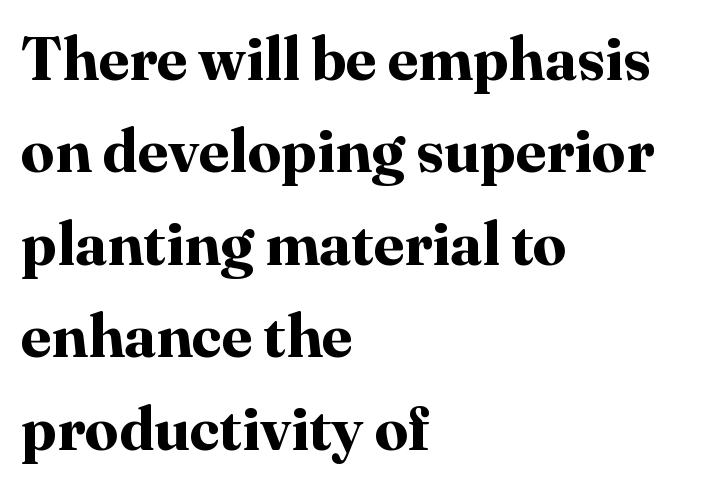
Q: Is the text bold? A: Yes.
Q: Is the text italic (slanted)? A: No, it is upright.
Q: Is the typeface a serif or a sans-serif typeface? A: Serif.
Q: Is the text underlined? A: No.
Q: How is the paragraph aligned? A: Left-aligned.
Q: Is the spacing between letters normal or unusually wide? A: Normal.
Q: Is the spacing between lines tight, normal or loose? A: Normal.
Q: Width (condensed, normal, or wide)? A: Normal.
Q: Stroke contrast? A: High.
Q: x-height? A: Medium.
Q: Monospaced? A: No.
